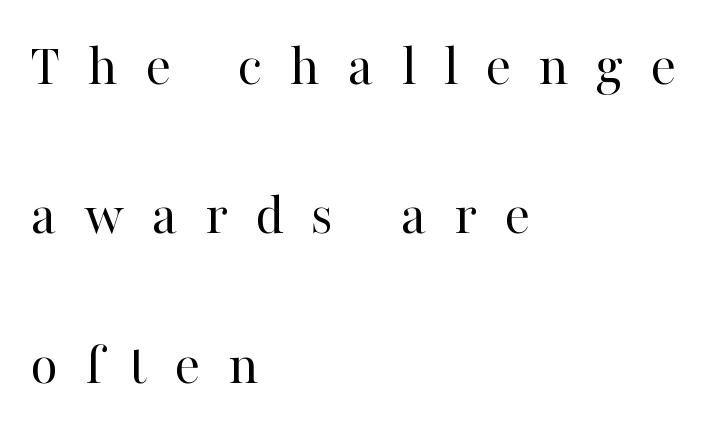
This is roman type, the default non-slanted kind. There is plenty of visible air inserted between adjacent glyphs. Is there much room between lines? Yes — plenty of vertical air separates them. This sample is left-justified, so line endings fall wherever the words run out.
